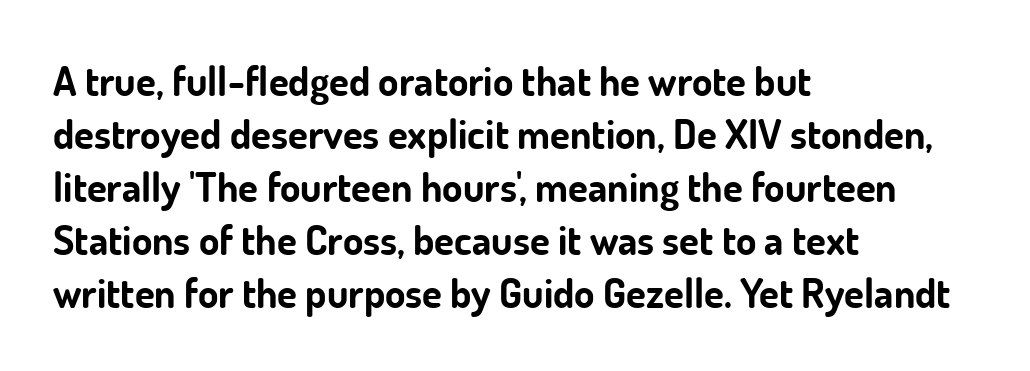
This sample uses plain, unmodified letter spacing. Letters rest on an invisible, unmarked baseline. Posture: vertical. Leftover space on each line is placed entirely after the last word.
